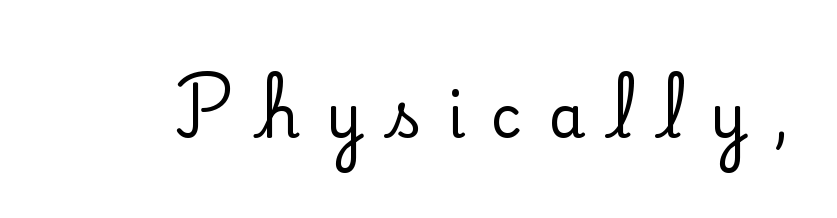
Q: Is the text italic (slanted)? A: No, it is upright.
Q: Is the typeface a serif or a sans-serif typeface? A: Serif.
Q: Is the text underlined? A: No.
Q: Is the spacing between letters normal or unusually wide? A: Unusually wide.
Q: Width (condensed, normal, or wide)? A: Normal.
Q: Stroke contrast? A: Low.
Q: x-height? A: Small.
Q: Monospaced? A: No.
